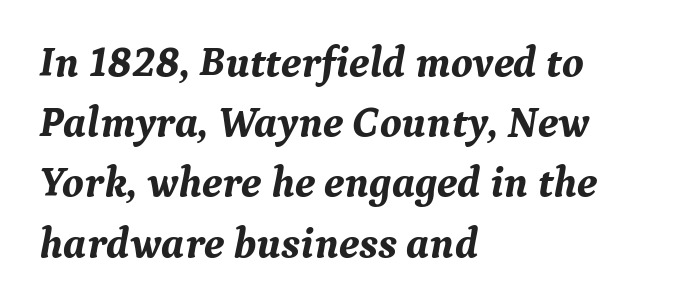
Q: Is the text bold? A: Yes.
Q: Is the text italic (slanted)? A: Yes, it leans right by about 9 degrees.
Q: Is the typeface a serif or a sans-serif typeface? A: Serif.
Q: Is the text underlined? A: No.
Q: How is the paragraph aligned? A: Left-aligned.
Q: Is the spacing between letters normal or unusually wide? A: Normal.
Q: Is the spacing between lines tight, normal or loose? A: Normal.
Q: Width (condensed, normal, or wide)? A: Normal.
Q: Stroke contrast? A: Medium.
Q: x-height? A: Medium.
Q: Monospaced? A: No.
